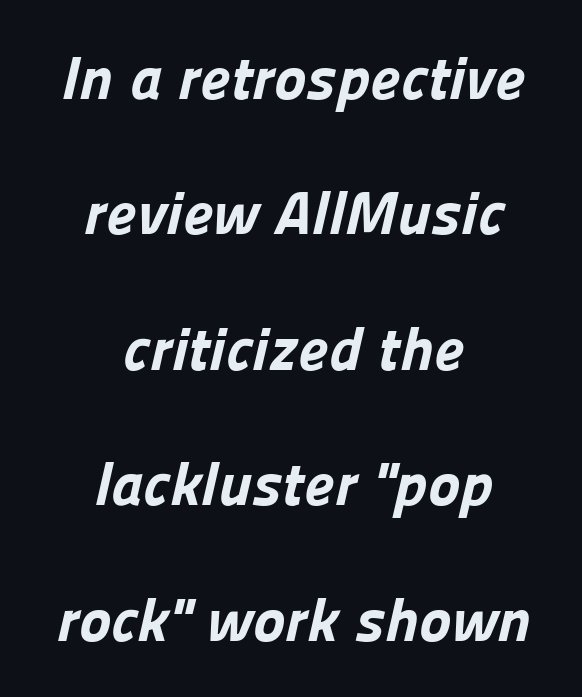
{"serif": "no", "bold": "yes", "weight": "bold", "width": "normal", "stroke_contrast": "low", "x_height": "medium", "monospaced": "no", "underline": "no", "align": "center", "line_spacing": "loose", "line_spacing_ratio": 2.22, "letter_spacing": "normal", "letter_spacing_em": 0.0, "glyph_px": 61}
